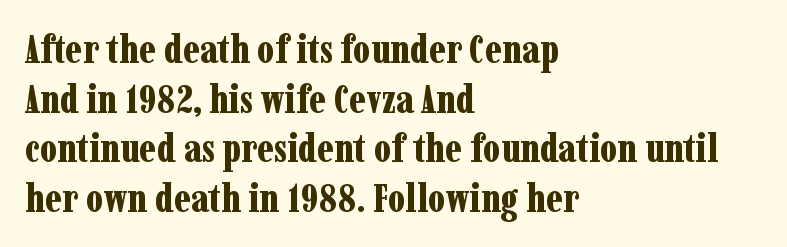
Just letters on the line, the space beneath them empty. The rendering uses natural spacing where letterforms have individual widths. Caption: multi-line text, flush left, ragged right. The lettering holds an erect, upright posture throughout.
